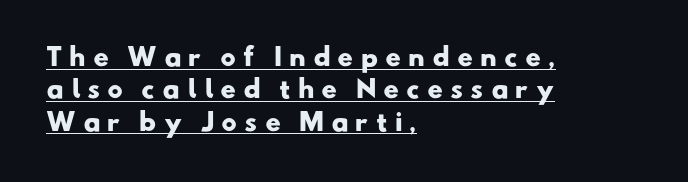
The image shows 24 px bold type; set left-aligned, normal line spacing (1.35x), unusually wide letter spacing (+0.29 em), underlined.
